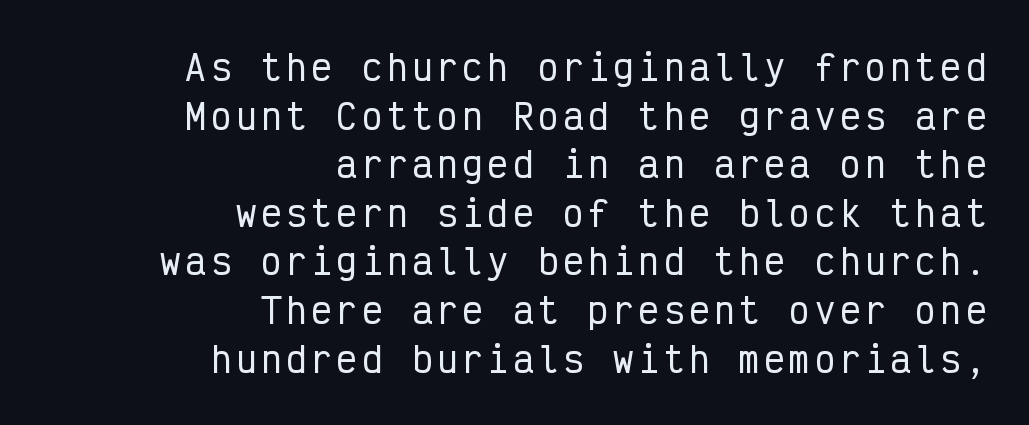
Q: Is the text italic (slanted)? A: No, it is upright.
Q: Is the typeface a serif or a sans-serif typeface? A: Sans-serif.
Q: Is the text underlined? A: No.
Q: How is the paragraph aligned? A: Right-aligned.
Q: Is the spacing between lines tight, normal or loose? A: Normal.
Q: Width (condensed, normal, or wide)? A: Condensed.
Q: Stroke contrast? A: Low.
Q: x-height? A: Medium.
Q: Monospaced? A: Yes.
